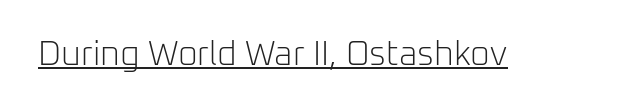
The weight would be labelled regular, book, light, or lighter still. Check the space under the baseline: a stroke is drawn there. Tracking here is standard; glyphs follow each other at the usual distance. The face used here is proportionally spaced, like ordinary book or web type. This rendering employs a face without finishing strokes, i.e., a sans-serif.
